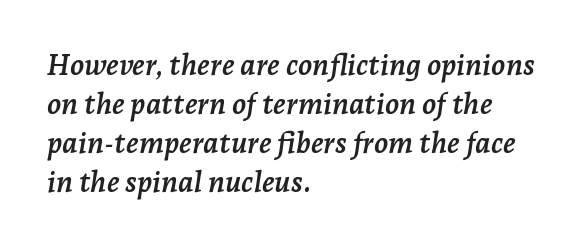
{"serif": "yes", "italic": "yes", "lean": "right", "slant_degrees": 7, "bold": "yes", "weight": "semibold", "width": "normal", "stroke_contrast": "low", "x_height": "medium", "monospaced": "no", "underline": "no", "align": "left", "line_spacing": "normal", "line_spacing_ratio": 1.35, "letter_spacing": "normal", "letter_spacing_em": 0.0, "glyph_px": 29}
